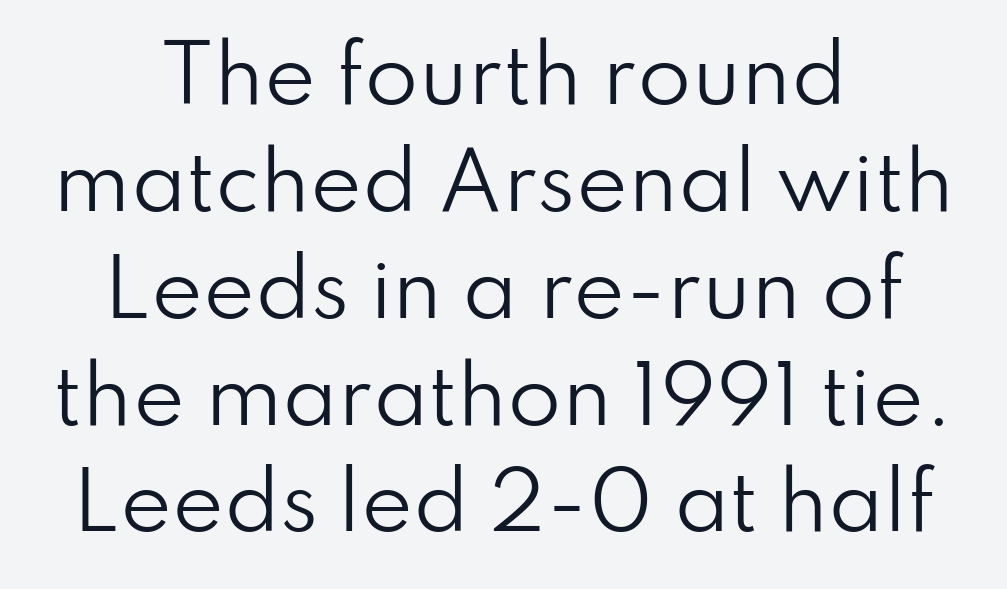
Q: Is the text bold? A: No.
Q: Is the text italic (slanted)? A: No, it is upright.
Q: Is the typeface a serif or a sans-serif typeface? A: Sans-serif.
Q: Is the text underlined? A: No.
Q: How is the paragraph aligned? A: Centered.
Q: Is the spacing between letters normal or unusually wide? A: Normal.
Q: Is the spacing between lines tight, normal or loose? A: Normal.
Q: Width (condensed, normal, or wide)? A: Normal.
Q: Stroke contrast? A: Low.
Q: x-height? A: Small.
Q: Monospaced? A: No.
